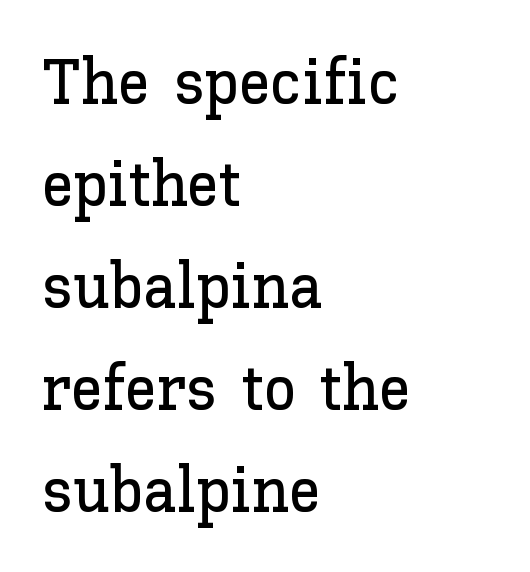
The image shows 65 px text type, upright; set left-aligned, normal line spacing (1.57x), normal letter spacing, not underlined; low stroke contrast and a medium x-height.
